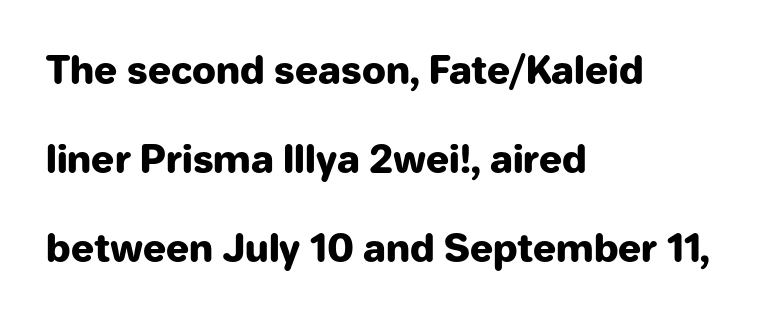
The image shows 38 px heavy sans-serif type, upright; set left-aligned, loose line spacing (2.34x), normal letter spacing, not underlined; low stroke contrast and a medium x-height.
